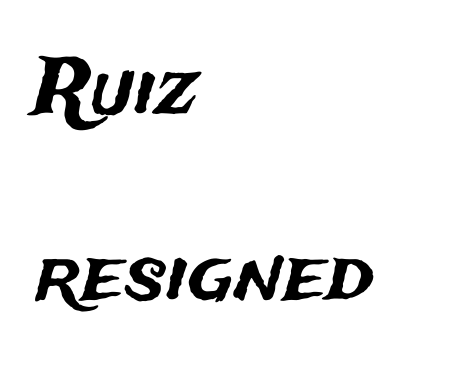
Q: Is the text italic (slanted)? A: Yes.
Q: Is the typeface a serif or a sans-serif typeface? A: Sans-serif.
Q: Is the text underlined? A: No.
Q: How is the paragraph aligned? A: Left-aligned.
Q: Is the spacing between letters normal or unusually wide? A: Normal.
Q: Is the spacing between lines tight, normal or loose? A: Loose.
Q: Width (condensed, normal, or wide)? A: Normal.
Q: Stroke contrast? A: Medium.
Q: x-height? A: Medium.
Q: Monospaced? A: No.
